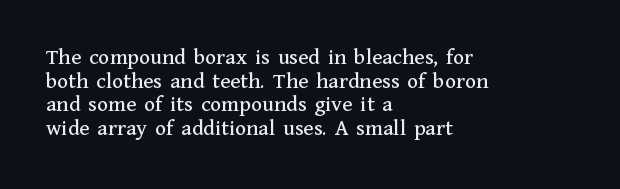
The image shows 23 px text type, upright; set left-aligned, tight line spacing (1.03x), normal letter spacing, not underlined.
